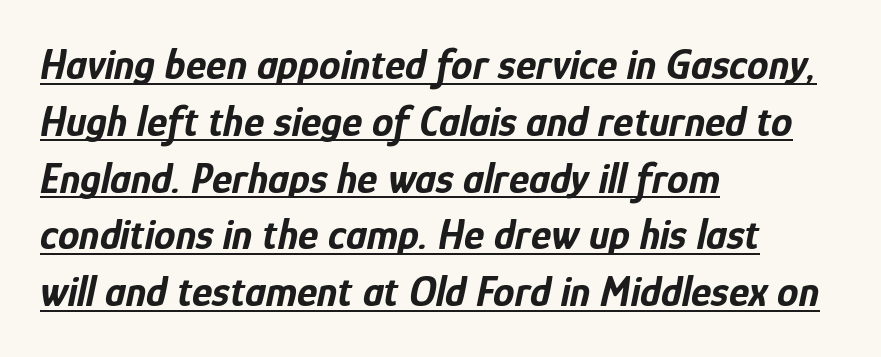
Q: Is the text bold? A: Yes.
Q: Is the text italic (slanted)? A: Yes, it leans right by about 12 degrees.
Q: Is the text underlined? A: Yes.
Q: How is the paragraph aligned? A: Left-aligned.
Q: Is the spacing between letters normal or unusually wide? A: Normal.
Q: Is the spacing between lines tight, normal or loose? A: Normal.
Q: Width (condensed, normal, or wide)? A: Condensed.
Q: Stroke contrast? A: Low.
Q: x-height? A: Medium.
Q: Monospaced? A: No.
